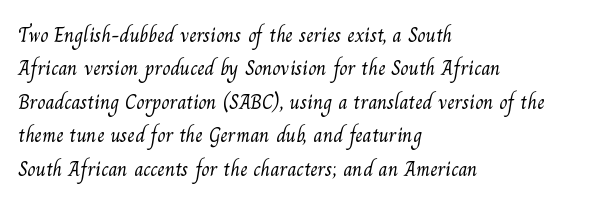
Q: Is the text bold? A: No.
Q: Is the text underlined? A: No.
Q: How is the paragraph aligned? A: Left-aligned.
Q: Is the spacing between letters normal or unusually wide? A: Normal.
Q: Is the spacing between lines tight, normal or loose? A: Normal.
